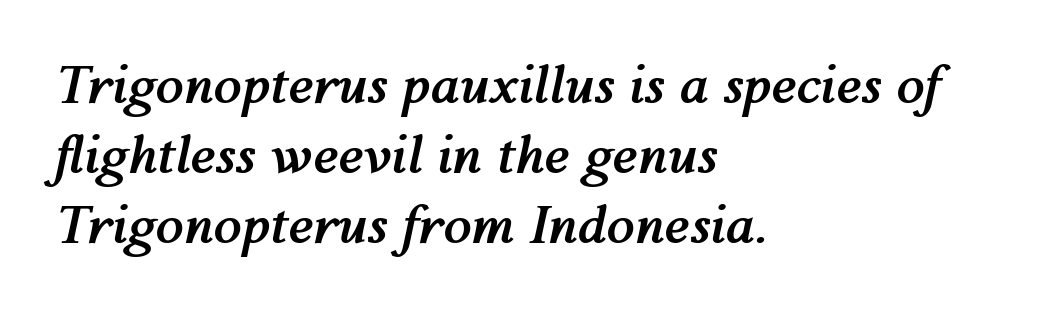
{"italic": "yes", "lean": "right", "slant_degrees": 12, "bold": "yes", "weight": "semibold", "width": "normal", "stroke_contrast": "medium", "x_height": "medium", "monospaced": "no", "underline": "no", "align": "left", "line_spacing": "normal", "line_spacing_ratio": 1.37, "letter_spacing": "normal", "letter_spacing_em": 0.0, "glyph_px": 51}
